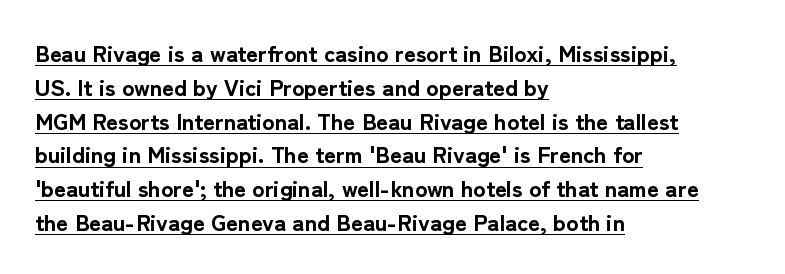
Q: Is the text bold? A: Yes.
Q: Is the text italic (slanted)? A: No, it is upright.
Q: Is the text underlined? A: Yes.
Q: How is the paragraph aligned? A: Left-aligned.
Q: Is the spacing between letters normal or unusually wide? A: Normal.
Q: Is the spacing between lines tight, normal or loose? A: Normal.
